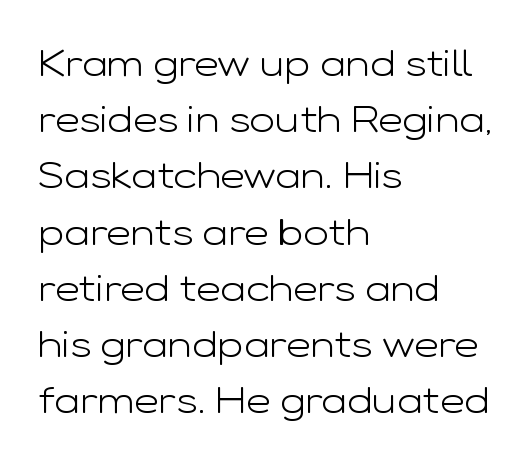
The image shows 38 px light, wide sans-serif type, upright; set left-aligned, normal line spacing (1.48x), normal letter spacing, not underlined; low stroke contrast and a medium x-height.
